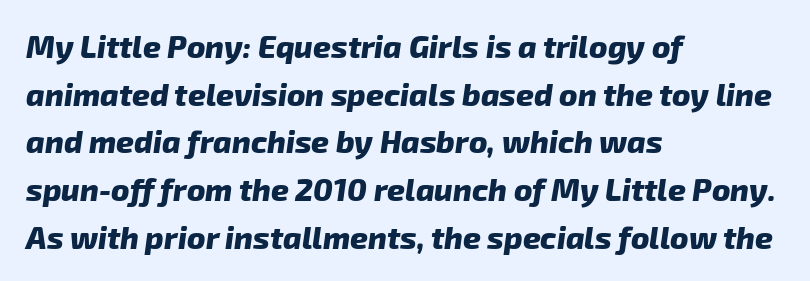
Think of a printed novel: that variable character pitch is what you see here. Descenders hang freely into open space. The face used here is a sans, in the tradition of grotesques and geometrics. Each glyph is drawn with heavy, bold strokes.
